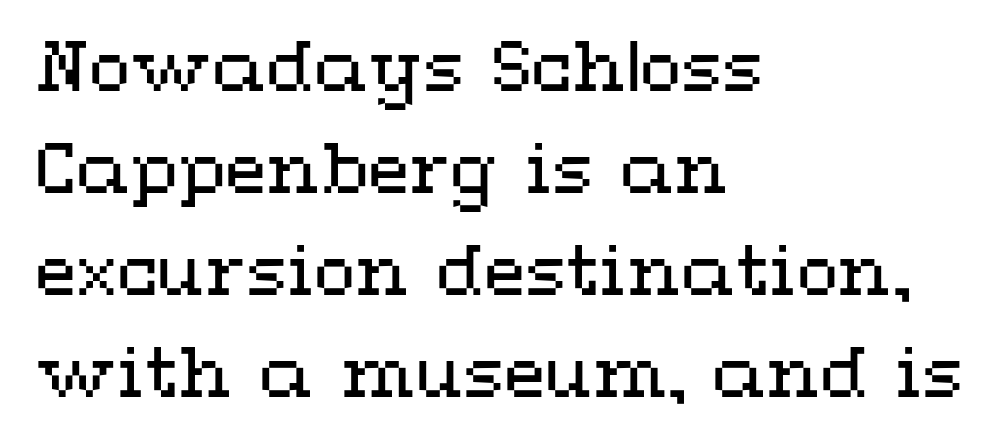
The image shows 68 px regular-weight, wide type, upright; set left-aligned, normal line spacing (1.5x), normal letter spacing, not underlined; medium stroke contrast and a medium x-height.
